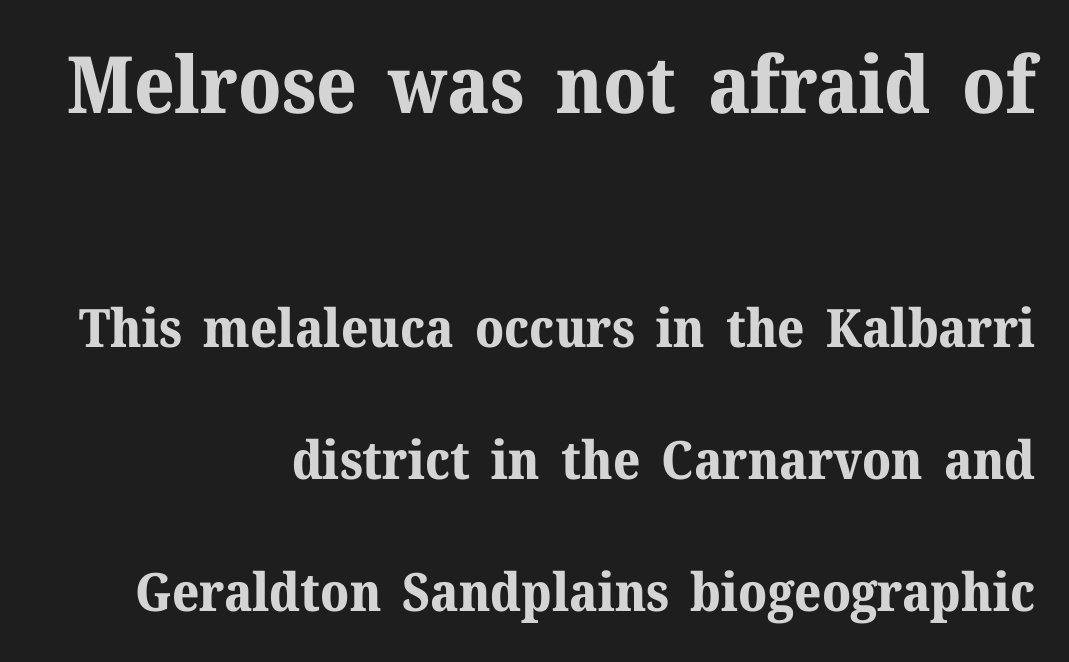
{"serif": "yes", "italic": "no", "bold": "yes", "weight": "bold", "width": "normal", "stroke_contrast": "medium", "x_height": "medium", "monospaced": "no", "underline": "no", "align": "right", "line_spacing": "loose", "line_spacing_ratio": 2.49, "letter_spacing": "normal", "letter_spacing_em": 0.0, "larger_block": "first", "size_ratio": 1.49, "glyph_px": 79}
